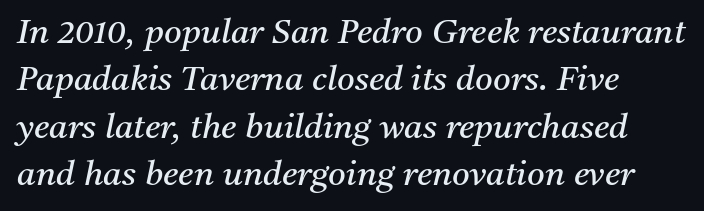
The letters advance in unequal steps, a hallmark of proportional type. Successive baselines arrive at the customary interval. Compared with ordinary roman type, these characters are visibly tilted. Bare-footed words on every line.
